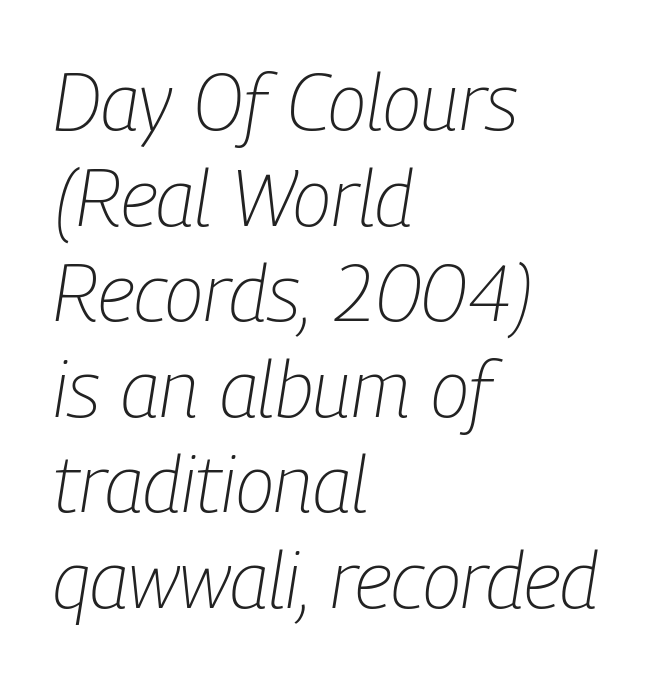
The passage is arranged the way most books set body copy — flush left. The passage shown leans; its letterforms are oblique. The foot of each line stays bare and open. Nothing unusual about the tracking: characters are spaced as the font intends. The weight would be labelled regular, book, light, or lighter still.
